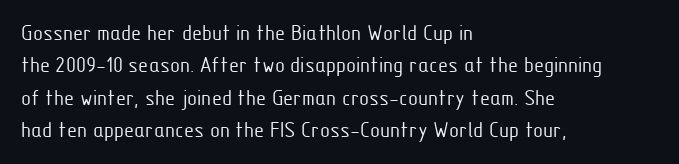
The image shows 23 px text type, upright; set left-aligned, normal line spacing (1.41x), normal letter spacing, not underlined.
